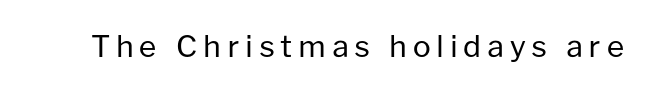
Q: Is the text bold? A: No.
Q: Is the text italic (slanted)? A: No, it is upright.
Q: Is the typeface a serif or a sans-serif typeface? A: Sans-serif.
Q: Is the text underlined? A: No.
Q: Width (condensed, normal, or wide)? A: Normal.
Q: Stroke contrast? A: Low.
Q: x-height? A: Medium.
Q: Monospaced? A: No.
